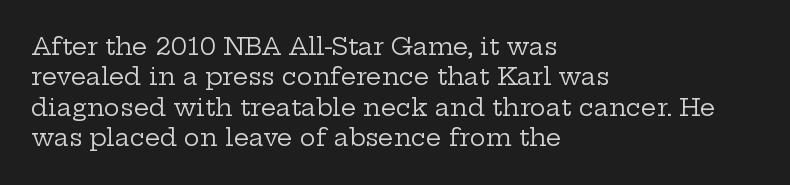
The image shows 24 px text type, upright; set left-aligned, normal line spacing (1.27x), normal letter spacing, not underlined.
